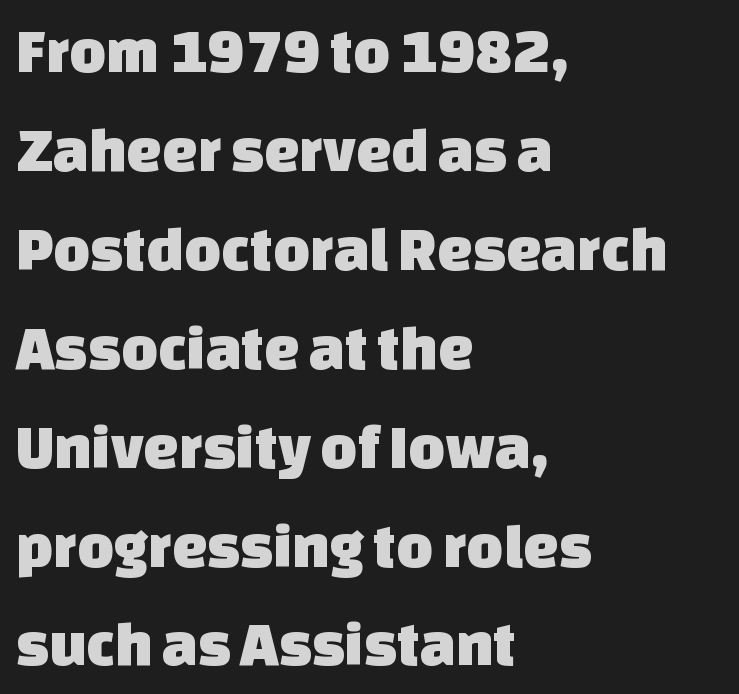
Q: Is the typeface a serif or a sans-serif typeface? A: Sans-serif.
Q: Is the text underlined? A: No.
Q: How is the paragraph aligned? A: Left-aligned.
Q: Is the spacing between letters normal or unusually wide? A: Normal.
Q: Is the spacing between lines tight, normal or loose? A: Normal.
Q: Width (condensed, normal, or wide)? A: Normal.
Q: Stroke contrast? A: Low.
Q: x-height? A: Large.
Q: Monospaced? A: No.
